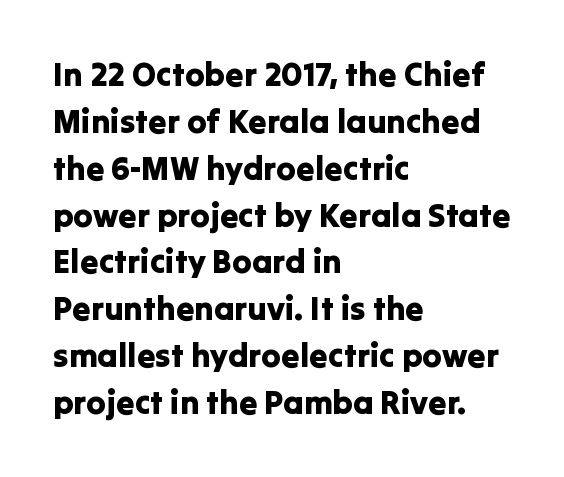
The baseline area is clear. Letterform terminals end flat and unadorned throughout the passage. The block of text has a typical density, with ordinary space between rows. Think of a printed novel: that variable character pitch is what you see here. In CSS terms this would be text-align: left. Ascenders rise straight up at ninety degrees.
